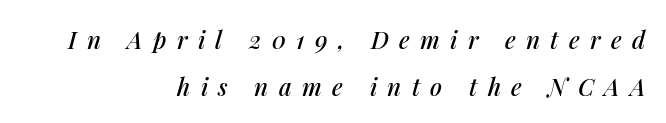
The axis of the letterforms is tilted away from vertical. Widely set lines give the paragraph a tall, airy silhouette. A flush-right, rag-left setting is used for this passage. Look at the tracking — it's clearly loosened, letters drifting apart.
